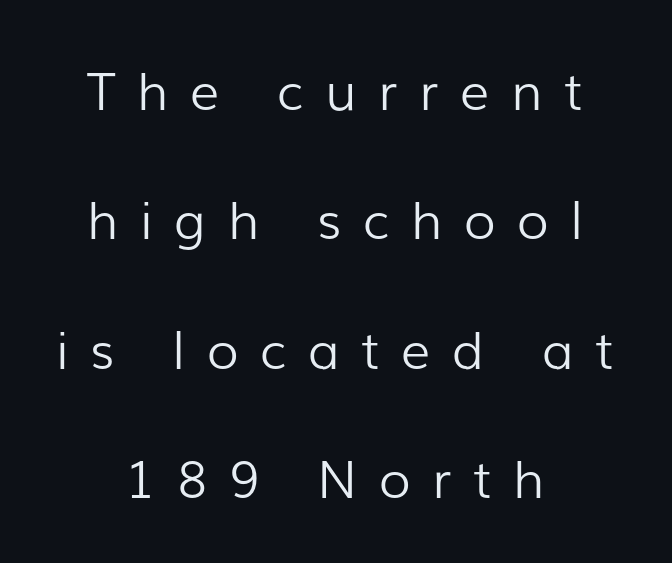
Q: Is the text bold? A: No.
Q: Is the text italic (slanted)? A: No, it is upright.
Q: Is the typeface a serif or a sans-serif typeface? A: Sans-serif.
Q: Is the text underlined? A: No.
Q: How is the paragraph aligned? A: Centered.
Q: Is the spacing between letters normal or unusually wide? A: Unusually wide.
Q: Is the spacing between lines tight, normal or loose? A: Loose.
Q: Width (condensed, normal, or wide)? A: Normal.
Q: Stroke contrast? A: Low.
Q: x-height? A: Medium.
Q: Monospaced? A: No.
